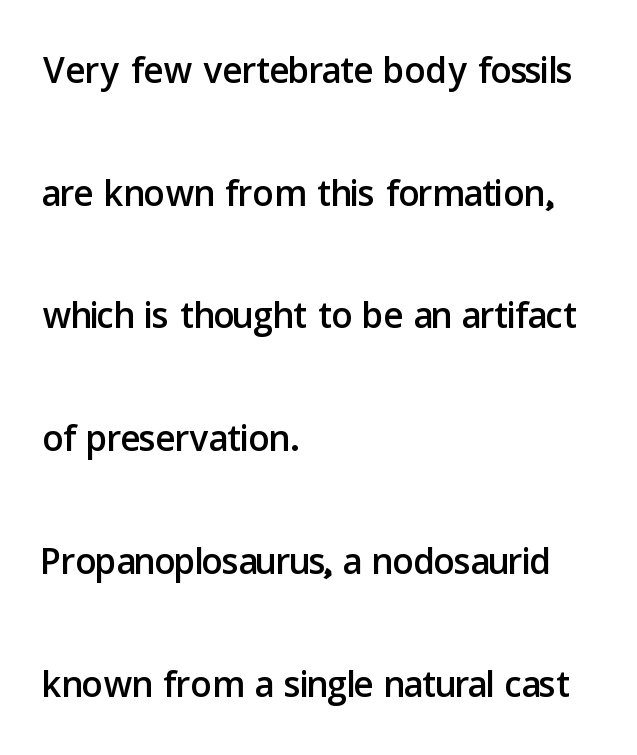
The image shows 52 px sans-serif type, upright; set left-aligned, loose line spacing (2.36x), normal letter spacing, not underlined; low stroke contrast and a medium x-height.
